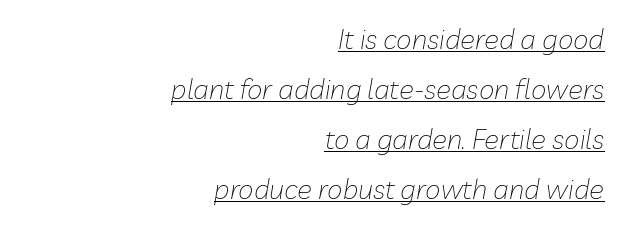
{"italic": "yes", "lean": "right", "slant_degrees": 10, "bold": "no", "weight": "thin", "width": "normal", "stroke_contrast": "low", "x_height": "medium", "monospaced": "no", "underline": "yes", "align": "right", "line_spacing_ratio": 1.79, "letter_spacing": "normal", "letter_spacing_em": 0.0, "glyph_px": 28}
